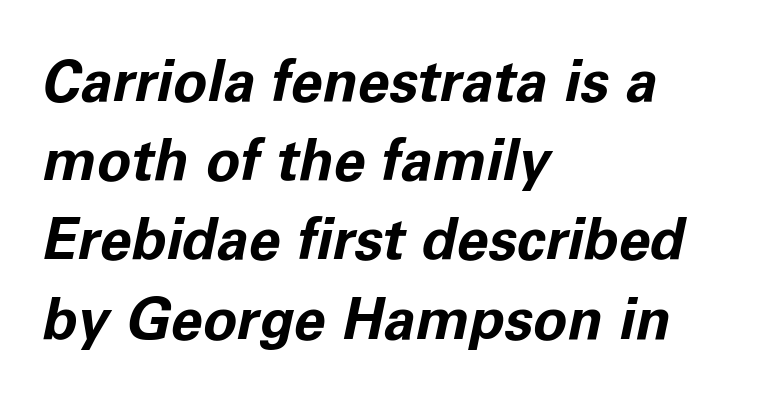
Q: Is the text bold? A: Yes.
Q: Is the text italic (slanted)? A: Yes, it leans right by about 11 degrees.
Q: Is the text underlined? A: No.
Q: How is the paragraph aligned? A: Left-aligned.
Q: Is the spacing between letters normal or unusually wide? A: Normal.
Q: Is the spacing between lines tight, normal or loose? A: Normal.
Q: Width (condensed, normal, or wide)? A: Normal.
Q: Stroke contrast? A: Low.
Q: x-height? A: Medium.
Q: Monospaced? A: No.
